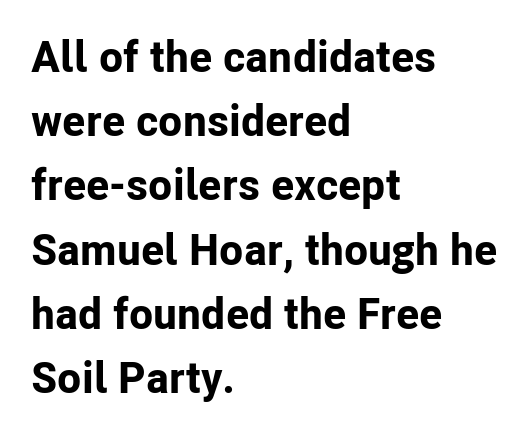
Q: Is the text bold? A: Yes.
Q: Is the text italic (slanted)? A: No, it is upright.
Q: Is the typeface a serif or a sans-serif typeface? A: Sans-serif.
Q: Is the text underlined? A: No.
Q: How is the paragraph aligned? A: Left-aligned.
Q: Is the spacing between letters normal or unusually wide? A: Normal.
Q: Is the spacing between lines tight, normal or loose? A: Normal.
Q: Width (condensed, normal, or wide)? A: Normal.
Q: Stroke contrast? A: Low.
Q: x-height? A: Medium.
Q: Monospaced? A: No.
